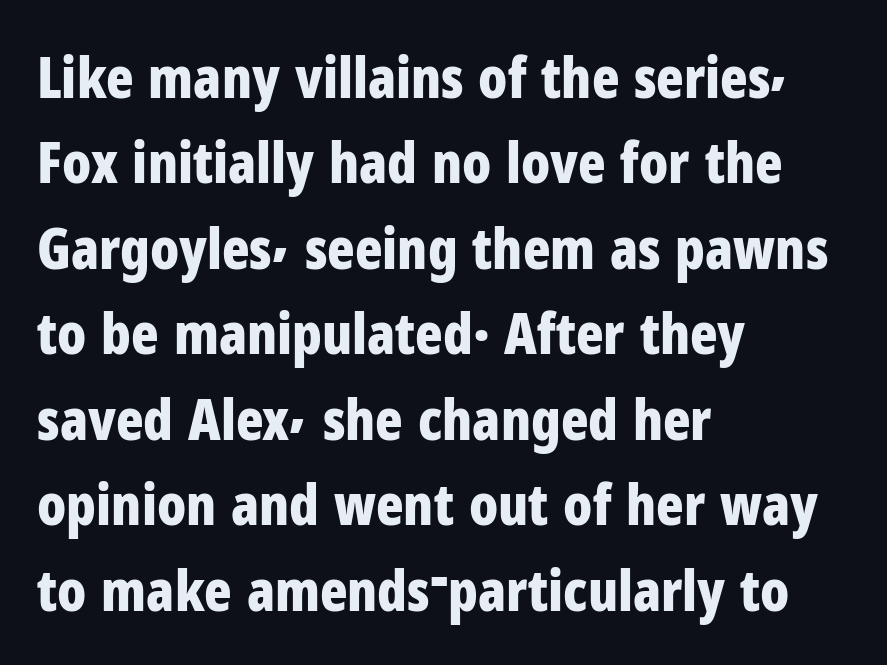
Q: Is the text bold? A: Yes.
Q: Is the text italic (slanted)? A: No, it is upright.
Q: Is the typeface a serif or a sans-serif typeface? A: Sans-serif.
Q: Is the text underlined? A: No.
Q: How is the paragraph aligned? A: Left-aligned.
Q: Is the spacing between letters normal or unusually wide? A: Normal.
Q: Is the spacing between lines tight, normal or loose? A: Normal.
Q: Width (condensed, normal, or wide)? A: Condensed.
Q: Stroke contrast? A: Low.
Q: x-height? A: Medium.
Q: Monospaced? A: No.
